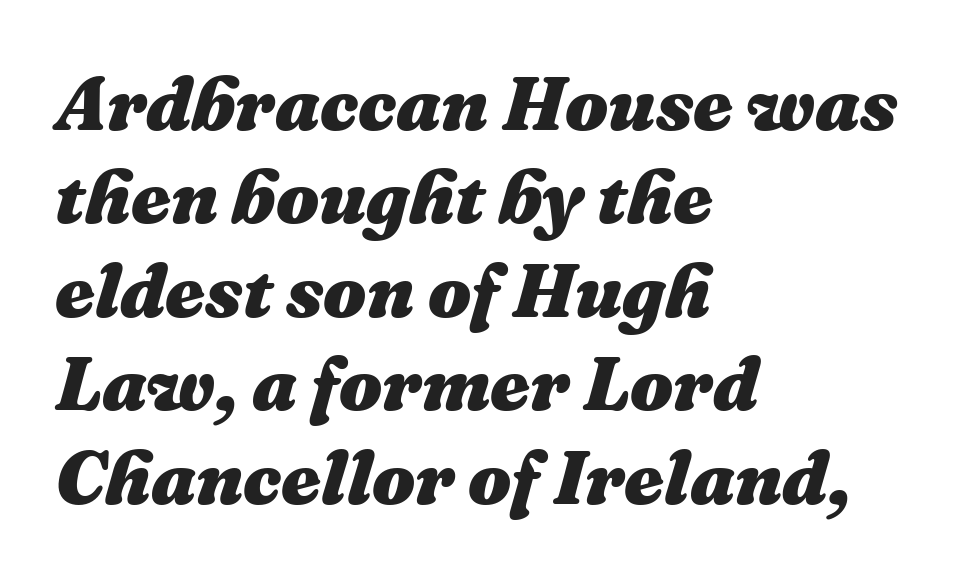
{"italic": "yes", "lean": "right", "slant_degrees": 16, "bold": "yes", "weight": "heavy", "width": "normal", "stroke_contrast": "medium", "x_height": "medium", "monospaced": "no", "underline": "no", "align": "left", "line_spacing_ratio": 1.23, "letter_spacing": "normal", "letter_spacing_em": 0.0, "glyph_px": 76}
